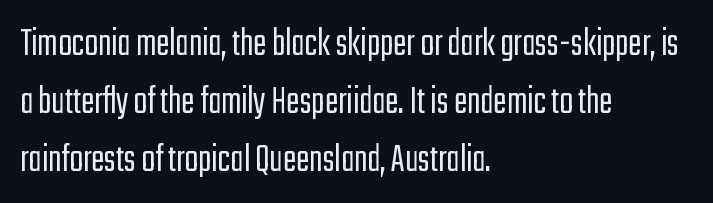
The image shows 40 px light, condensed sans-serif type, upright; set left-aligned, normal line spacing (1.45x), normal letter spacing, not underlined; low stroke contrast and a medium x-height.
